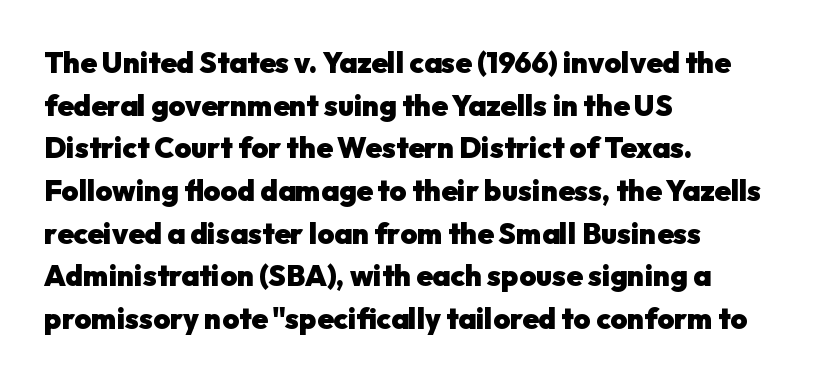
{"serif": "no", "italic": "no", "bold": "yes", "weight": "heavy", "width": "normal", "stroke_contrast": "low", "x_height": "medium", "monospaced": "no", "underline": "no", "align": "left", "line_spacing": "normal", "line_spacing_ratio": 1.47, "letter_spacing": "normal", "letter_spacing_em": 0.0, "glyph_px": 29}
